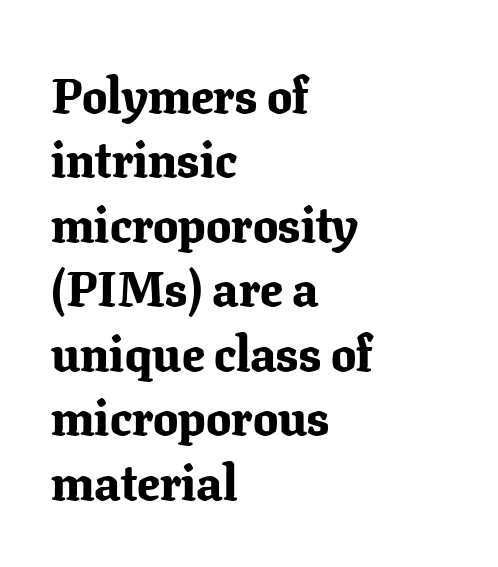
How would I describe the line gaps? Plain and ordinary. The typography opts for an upright posture over an oblique one. Alignment: flush left. The face used here has the dense, thick strokes of a bold.
